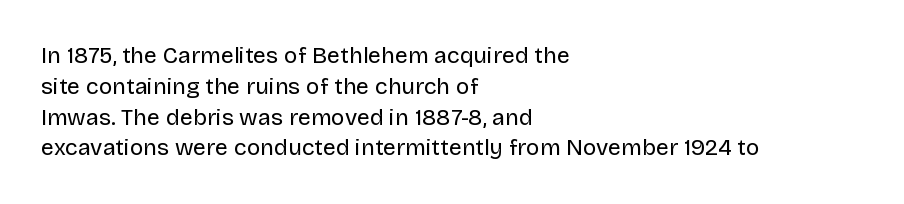
The image shows 23 px text type, upright; set left-aligned, normal line spacing (1.34x), normal letter spacing, not underlined.
